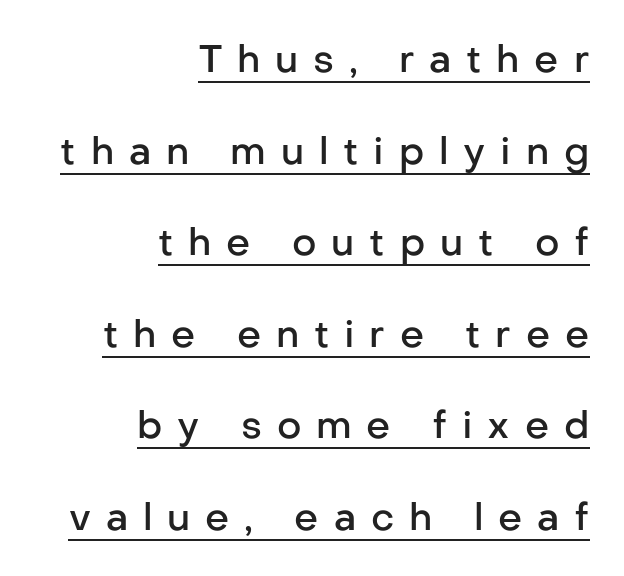
Ascenders rise straight up at ninety degrees. These words are printed semibold, heavier than regular yet not bold. Regarding serifs, this sample does without them. The letters are spread apart with noticeably loose tracking. The face used here is proportionally spaced, like ordinary book or web type. What decoration does the sample have? An underline.
